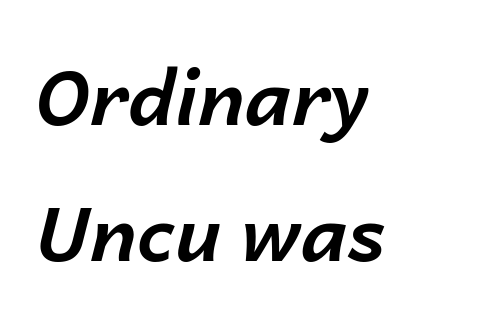
The image shows 76 px bold type, italic (leaning right); set left-aligned, line spacing 1.79x, normal letter spacing, not underlined; low stroke contrast and a medium x-height.
